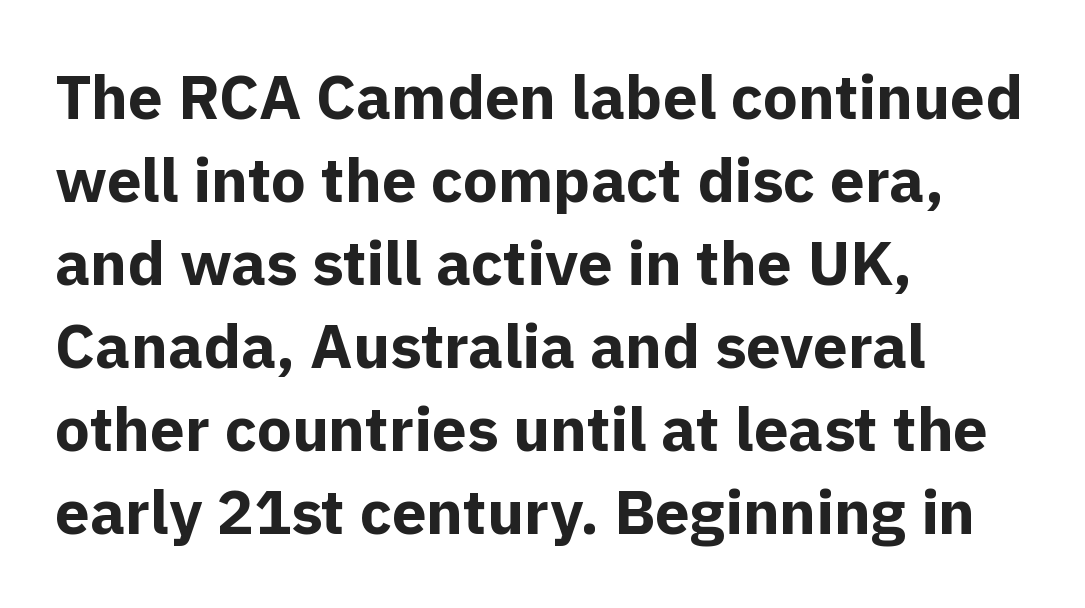
The image shows 62 px bold sans-serif type, upright; set left-aligned, normal line spacing (1.34x), normal letter spacing, not underlined; a medium x-height.
